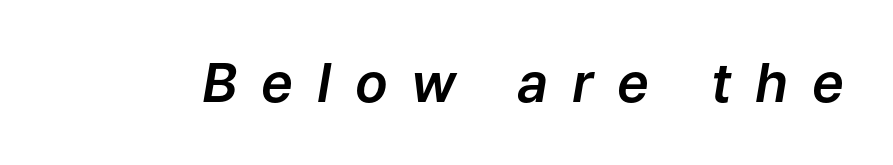
{"italic": "yes", "lean": "right", "slant_degrees": 9, "width": "normal", "stroke_contrast": "low", "x_height": "medium", "monospaced": "no", "underline": "no", "letter_spacing": "wide", "letter_spacing_em": 0.44, "glyph_px": 54}
